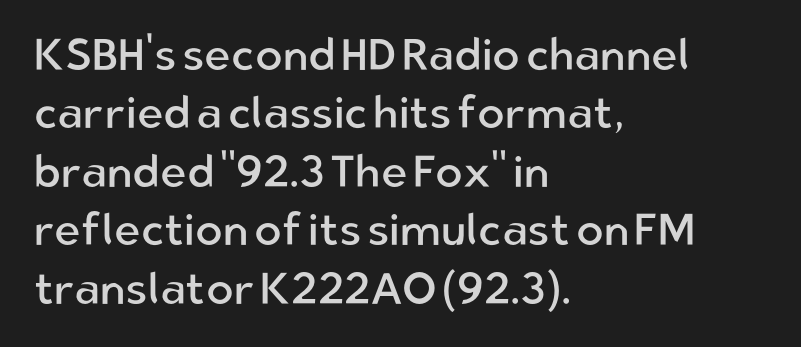
Q: Is the text bold? A: No.
Q: Is the text italic (slanted)? A: No, it is upright.
Q: Is the typeface a serif or a sans-serif typeface? A: Sans-serif.
Q: Is the text underlined? A: No.
Q: How is the paragraph aligned? A: Left-aligned.
Q: Is the spacing between letters normal or unusually wide? A: Normal.
Q: Is the spacing between lines tight, normal or loose? A: Normal.
Q: Width (condensed, normal, or wide)? A: Normal.
Q: Stroke contrast? A: Low.
Q: x-height? A: Medium.
Q: Monospaced? A: No.
